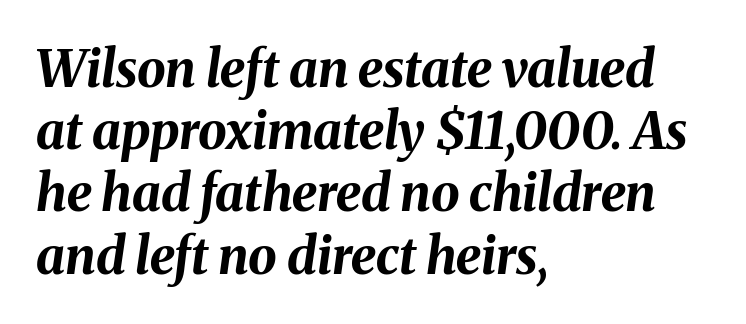
Q: Is the text bold? A: Yes.
Q: Is the text italic (slanted)? A: Yes, it leans right by about 8 degrees.
Q: Is the text underlined? A: No.
Q: How is the paragraph aligned? A: Left-aligned.
Q: Is the spacing between letters normal or unusually wide? A: Normal.
Q: Width (condensed, normal, or wide)? A: Normal.
Q: Stroke contrast? A: Medium.
Q: x-height? A: Medium.
Q: Monospaced? A: No.
